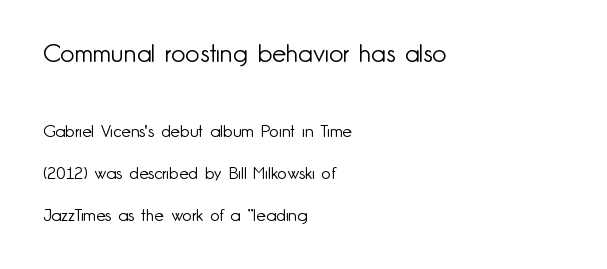
Q: Is the text bold? A: No.
Q: Is the text italic (slanted)? A: No, it is upright.
Q: Is the text underlined? A: No.
Q: How is the paragraph aligned? A: Left-aligned.
Q: Is the spacing between letters normal or unusually wide? A: Normal.
Q: Is the spacing between lines tight, normal or loose? A: Loose.
Q: Which block of text is set in a larger size, the first (top) or the second (bottom)? A: The first (top) one.
